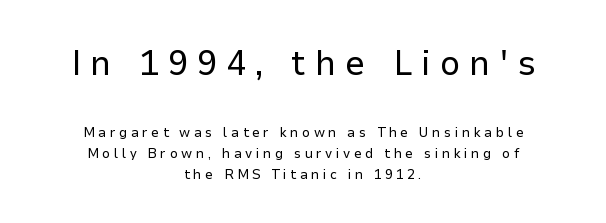
{"serif": "no", "italic": "no", "bold": "no", "weight": "regular", "width": "normal", "stroke_contrast": "low", "x_height": "medium", "monospaced": "no", "underline": "no", "align": "center", "line_spacing": "normal", "line_spacing_ratio": 1.52, "letter_spacing": "wide", "letter_spacing_em": 0.25, "larger_block": "first", "size_ratio": 2.57, "glyph_px": 36}
